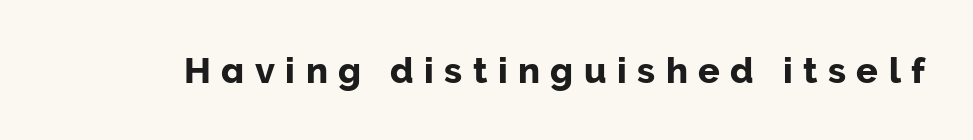
{"serif": "no", "italic": "no", "width": "normal", "stroke_contrast": "low", "x_height": "medium", "monospaced": "no", "underline": "no", "letter_spacing": "wide", "letter_spacing_em": 0.29, "glyph_px": 36}
